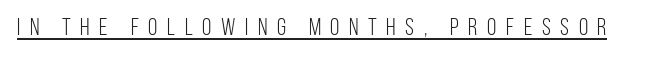
In terms of letterspacing, this is a distinctly airy, spread setting. Nothing heavy about these letters — not bold at all. Italic: no, the glyphs are upright roman. In designer terms, the underline attribute is active on this setting.
